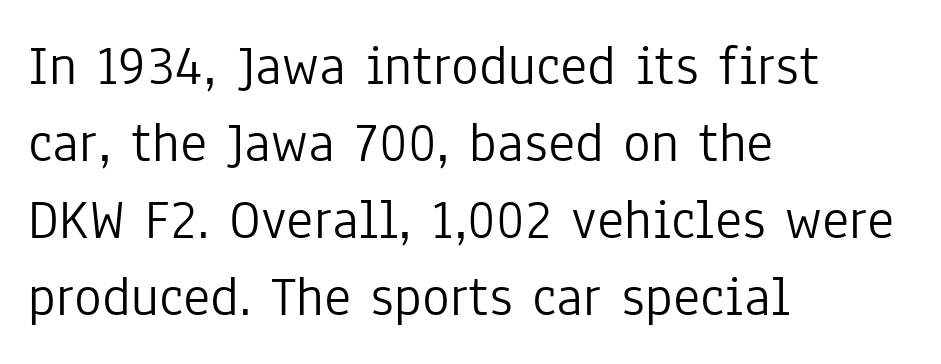
Q: Is the text bold? A: No.
Q: Is the text italic (slanted)? A: No, it is upright.
Q: Is the typeface a serif or a sans-serif typeface? A: Sans-serif.
Q: Is the text underlined? A: No.
Q: How is the paragraph aligned? A: Left-aligned.
Q: Is the spacing between letters normal or unusually wide? A: Normal.
Q: Is the spacing between lines tight, normal or loose? A: Normal.
Q: Width (condensed, normal, or wide)? A: Condensed.
Q: Stroke contrast? A: Low.
Q: x-height? A: Medium.
Q: Monospaced? A: No.
